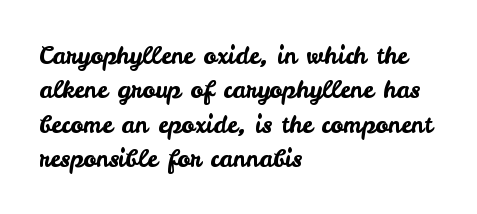
The image shows 24 px text type; set left-aligned, normal line spacing (1.43x), normal letter spacing, not underlined.
